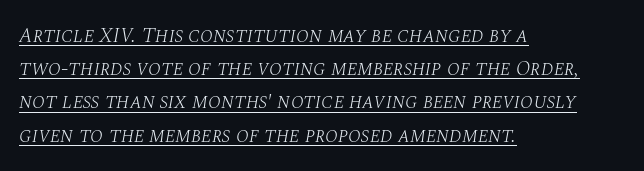
Vertically, the passage feels balanced, rows spaced as you'd expect. You could call the tracking neutral — neither tight nor loose. Each line starts at the same left margin while the right side varies. Stroke thickness stays within the range of a standard reading face or lighter. You can see a thin bar hugging the bottom of the glyphs. Observe the lean: these are italic letterforms.
